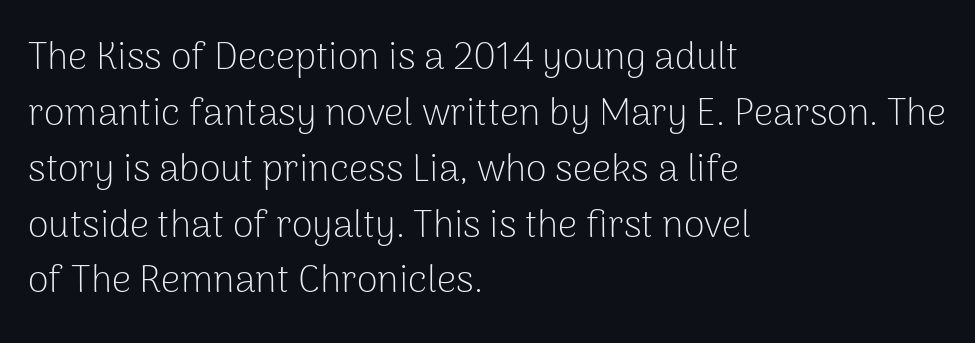
The face used here is a sans, in the tradition of grotesques and geometrics. Heft: none added — not bold. The gap between lines stays unmarked. Do the letters lean? They stand straight. Regular leading. Horizontal alignment here is leftward, the default for most running prose.
